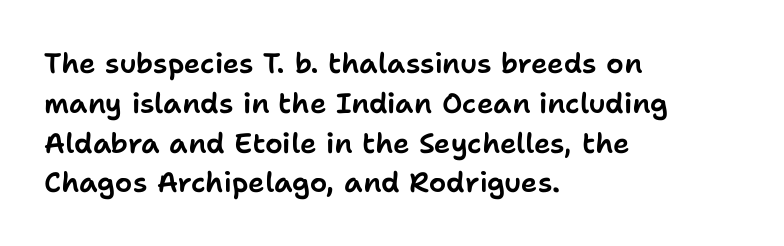
Q: Is the text italic (slanted)? A: No, it is upright.
Q: Is the typeface a serif or a sans-serif typeface? A: Sans-serif.
Q: Is the text underlined? A: No.
Q: How is the paragraph aligned? A: Left-aligned.
Q: Is the spacing between letters normal or unusually wide? A: Normal.
Q: Is the spacing between lines tight, normal or loose? A: Normal.
Q: Width (condensed, normal, or wide)? A: Normal.
Q: Stroke contrast? A: Low.
Q: x-height? A: Medium.
Q: Monospaced? A: No.
